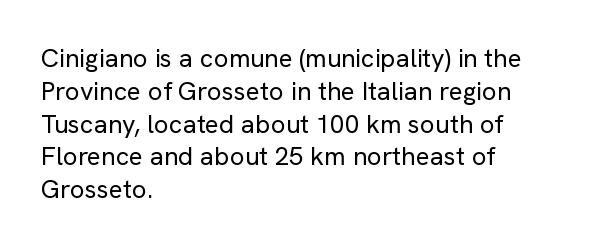
{"italic": "no", "bold": "no", "underline": "no", "align": "left", "line_spacing": "normal", "line_spacing_ratio": 1.26, "letter_spacing": "normal", "letter_spacing_em": 0.0, "glyph_px": 26}
